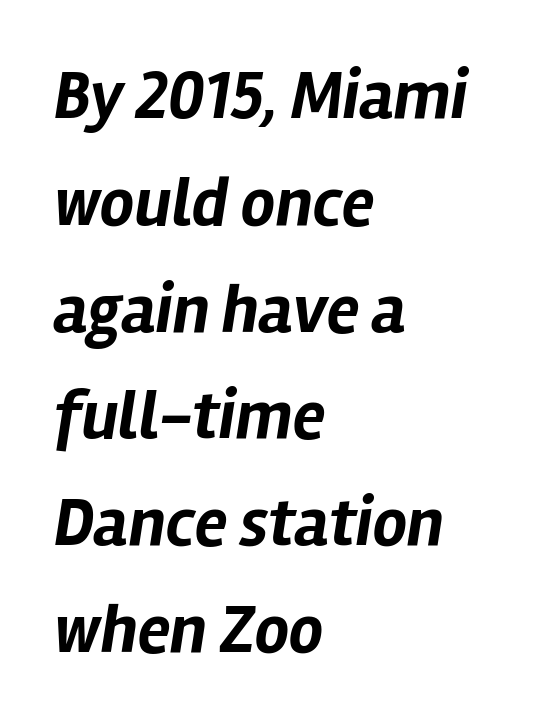
Think of a printed novel: that variable character pitch is what you see here. The glyphs have the mass of a bold cut. Short and long lines alike share a common starting point at left. No word sits above an underline. The face used here is rendered with its standard letterfit. Vertical spacing — default.
